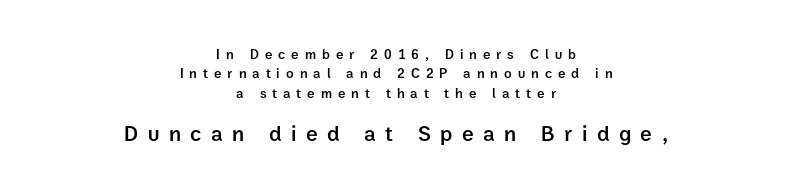
The image shows 22 px text type, upright; set centered, normal line spacing (1.39x), unusually wide letter spacing (+0.43 em), not underlined; the second (bottom) block is 1.57x larger.
